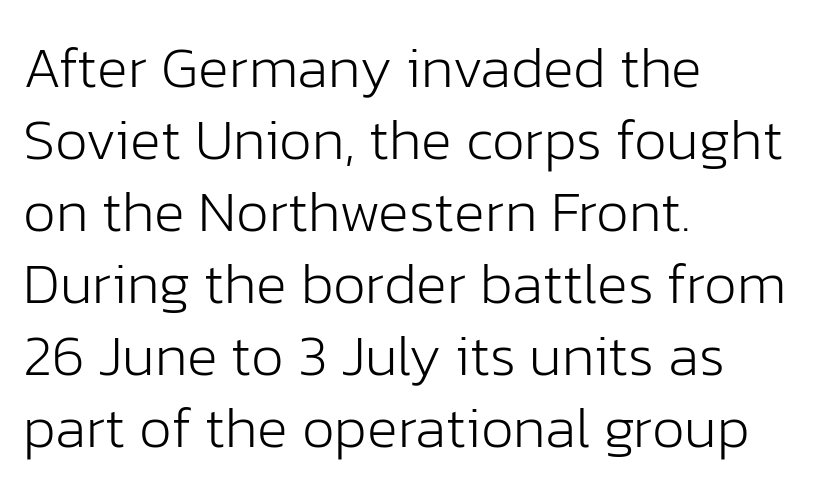
{"serif": "no", "italic": "no", "bold": "no", "weight": "light", "width": "normal", "stroke_contrast": "low", "x_height": "medium", "monospaced": "no", "underline": "no", "align": "left", "line_spacing_ratio": 1.24, "letter_spacing": "normal", "letter_spacing_em": 0.0, "glyph_px": 58}
